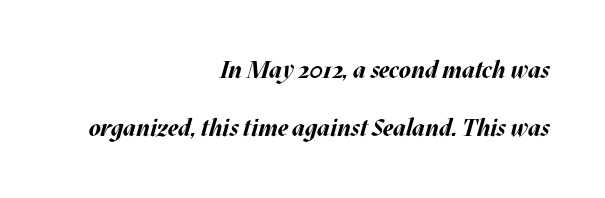
The image shows 24 px bold type, italic (leaning right); set right-aligned, loose line spacing (2.41x), normal letter spacing, not underlined.
